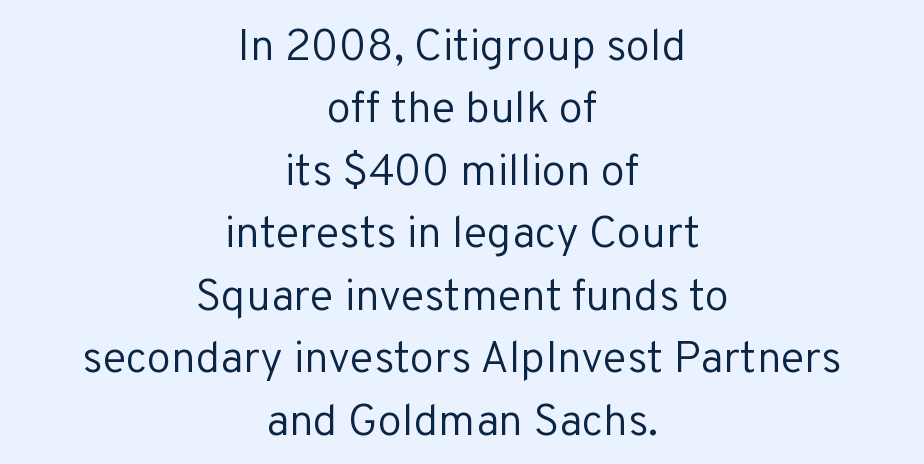
Q: Is the text bold? A: No.
Q: Is the text italic (slanted)? A: No, it is upright.
Q: Is the typeface a serif or a sans-serif typeface? A: Sans-serif.
Q: Is the text underlined? A: No.
Q: How is the paragraph aligned? A: Centered.
Q: Is the spacing between letters normal or unusually wide? A: Normal.
Q: Is the spacing between lines tight, normal or loose? A: Normal.
Q: Width (condensed, normal, or wide)? A: Normal.
Q: Stroke contrast? A: Low.
Q: x-height? A: Medium.
Q: Monospaced? A: No.
